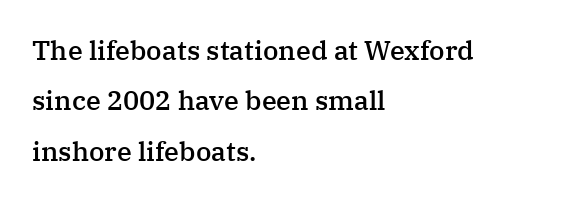
{"italic": "no", "bold": "semi", "underline": "no", "align": "left", "line_spacing_ratio": 1.87, "letter_spacing": "normal", "letter_spacing_em": 0.0, "glyph_px": 27}
